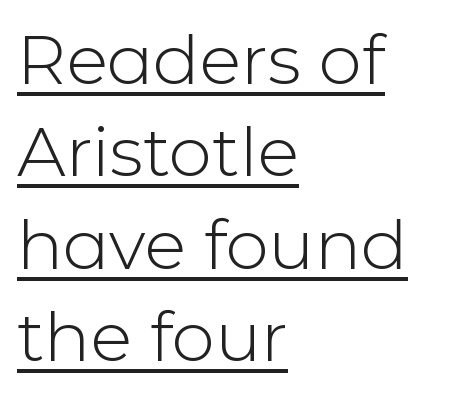
Q: Is the text bold? A: No.
Q: Is the text italic (slanted)? A: No, it is upright.
Q: Is the typeface a serif or a sans-serif typeface? A: Sans-serif.
Q: Is the text underlined? A: Yes.
Q: How is the paragraph aligned? A: Left-aligned.
Q: Is the spacing between letters normal or unusually wide? A: Normal.
Q: Is the spacing between lines tight, normal or loose? A: Normal.
Q: Width (condensed, normal, or wide)? A: Normal.
Q: Stroke contrast? A: Low.
Q: x-height? A: Medium.
Q: Monospaced? A: No.
